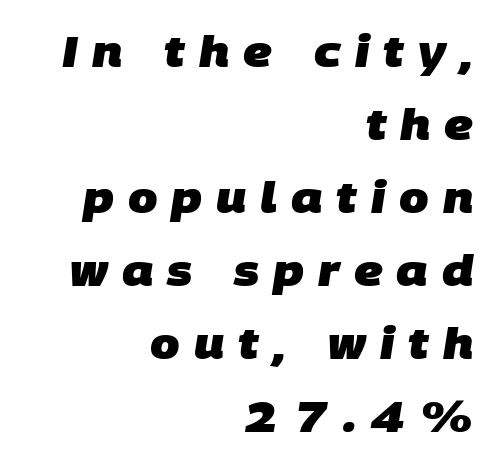
{"serif": "no", "bold": "yes", "weight": "heavy", "width": "normal", "stroke_contrast": "low", "x_height": "large", "monospaced": "no", "underline": "no", "align": "right", "line_spacing_ratio": 1.74, "letter_spacing": "wide", "letter_spacing_em": 0.33, "glyph_px": 42}
